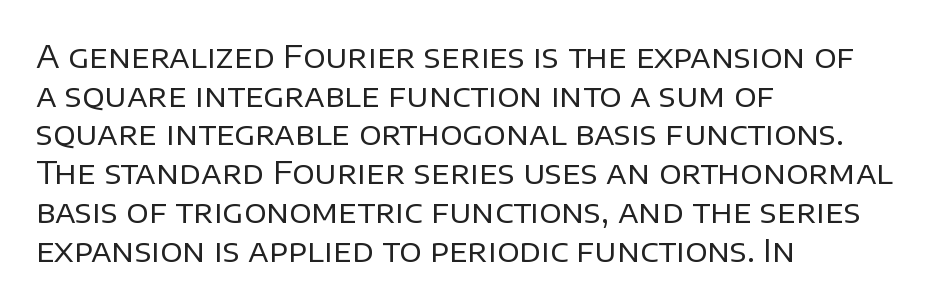
Line beginnings align vertically; line endings do not. There is no visible air inserted between adjacent glyphs. Notice how the stems are strictly vertical — no italics here. Nothing heavy about these letters — not bold at all.
